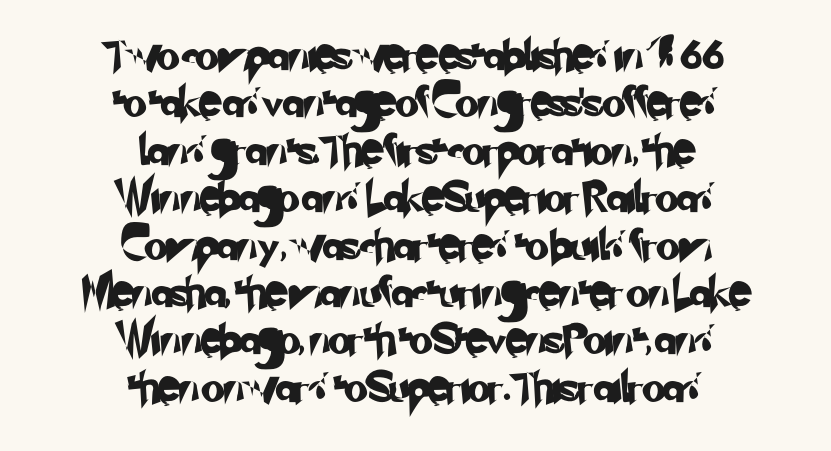
Q: Is the typeface a serif or a sans-serif typeface? A: Sans-serif.
Q: Is the text underlined? A: No.
Q: How is the paragraph aligned? A: Centered.
Q: Is the spacing between letters normal or unusually wide? A: Normal.
Q: Is the spacing between lines tight, normal or loose? A: Normal.
Q: Width (condensed, normal, or wide)? A: Normal.
Q: Stroke contrast? A: Low.
Q: x-height? A: Small.
Q: Monospaced? A: No.
